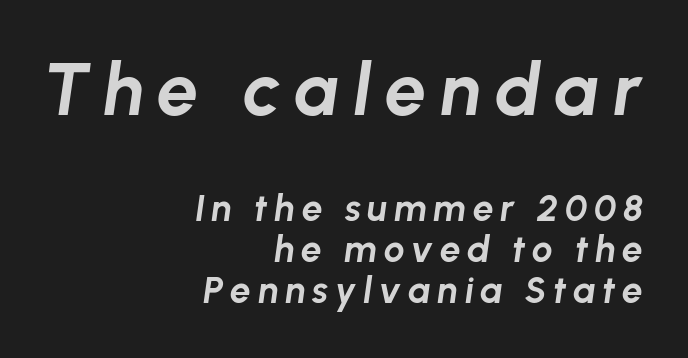
The image shows 74 px bold type, italic (leaning right); set right-aligned, tight line spacing (1.11x), not underlined; the first (top) block is 2.0x larger; low stroke contrast and a medium x-height.
